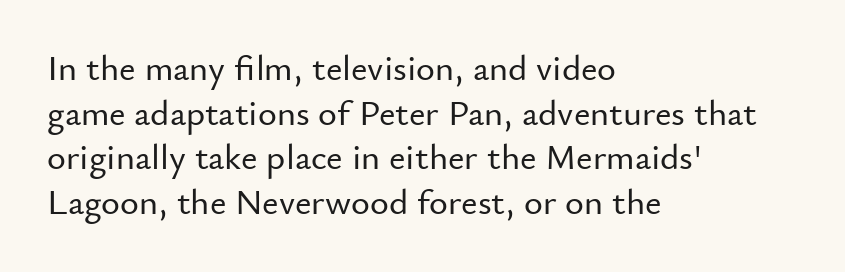
{"serif": "no", "italic": "no", "width": "normal", "stroke_contrast": "low", "x_height": "small", "monospaced": "no", "underline": "no", "align": "left", "line_spacing_ratio": 1.24, "letter_spacing": "normal", "letter_spacing_em": 0.0, "glyph_px": 36}
